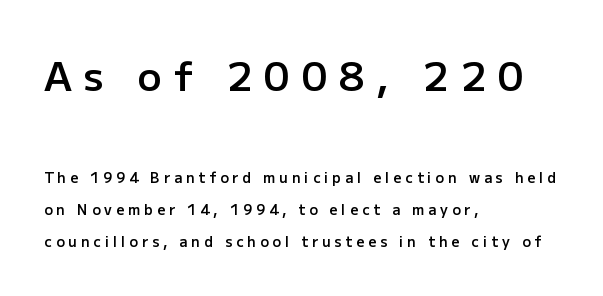
Q: Is the text bold? A: Semi-bold.
Q: Is the text italic (slanted)? A: No, it is upright.
Q: Is the typeface a serif or a sans-serif typeface? A: Sans-serif.
Q: Is the text underlined? A: No.
Q: How is the paragraph aligned? A: Left-aligned.
Q: Is the spacing between letters normal or unusually wide? A: Unusually wide.
Q: Is the spacing between lines tight, normal or loose? A: Loose.
Q: Which block of text is set in a larger size, the first (top) or the second (bottom)? A: The first (top) one.
Q: Width (condensed, normal, or wide)? A: Normal.
Q: Stroke contrast? A: Low.
Q: x-height? A: Medium.
Q: Monospaced? A: No.
